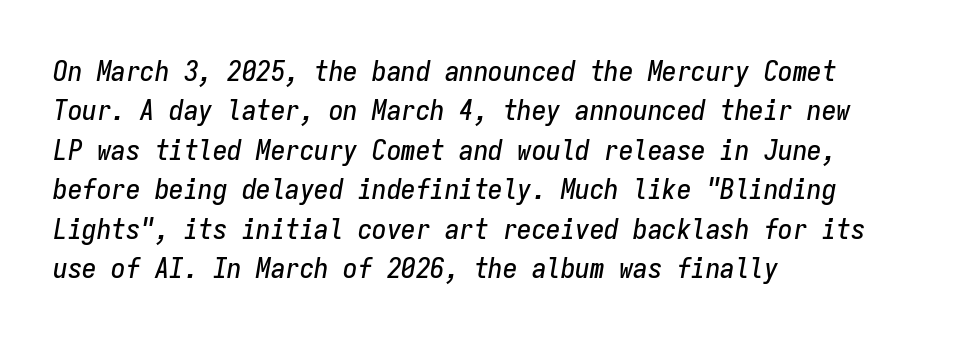
Letters rest on an invisible, unmarked baseline. One glance says typical: line gaps are just what's usual. The rag falls on the right side of this text block. The horizontal fit of the characters is conventional and even.
